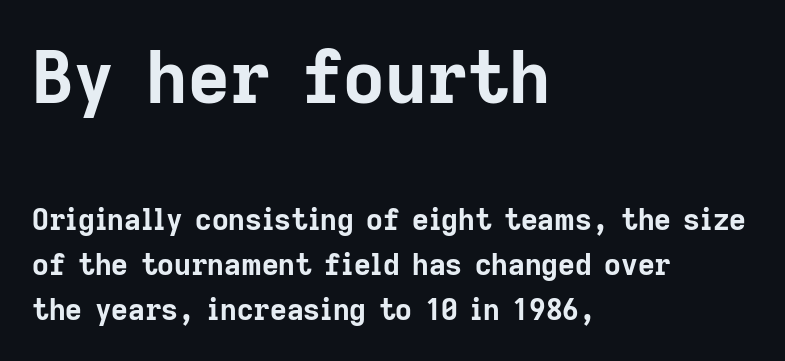
The image shows 72 px bold sans-serif type, upright; set left-aligned, normal line spacing (1.55x), normal letter spacing, not underlined; the first (top) block is 2.48x larger; low stroke contrast and a medium x-height.
